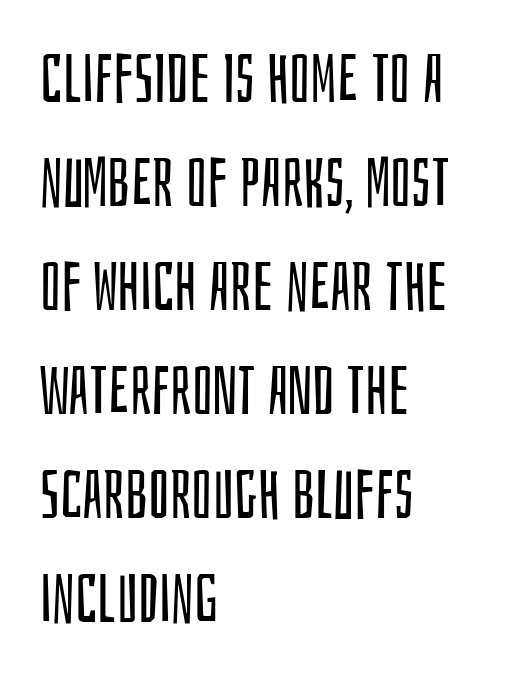
The image shows 68 px regular-weight, condensed sans-serif type, upright; set left-aligned, normal line spacing (1.53x), normal letter spacing, not underlined; low stroke contrast and a large x-height.
